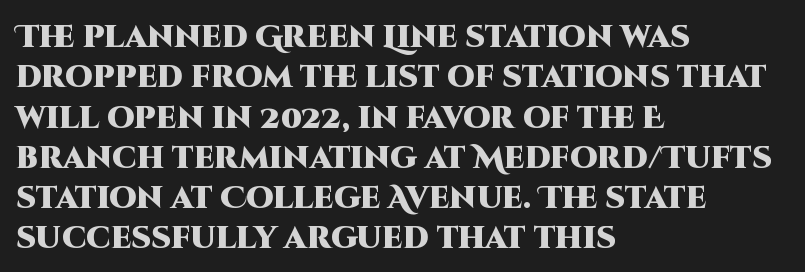
Here the designer chose a conventional face with non-uniform glyph widths. The rendering uses a bold face; every stroke is thick and dark. The letters stand straight up with perfectly vertical stems. What kind of face is this? One without serifs — a sans. The rag falls on the right side of this text block. Caption: standard tracking, unaltered.
